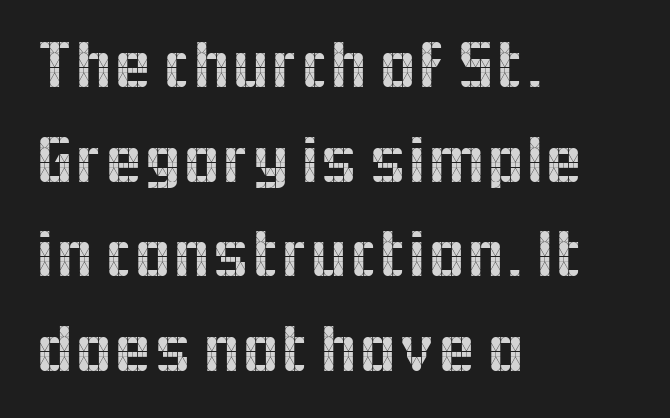
{"serif": "no", "italic": "no", "width": "normal", "x_height": "medium", "monospaced": "no", "underline": "no", "align": "left", "line_spacing": "normal", "line_spacing_ratio": 1.37, "letter_spacing": "normal", "letter_spacing_em": 0.0, "glyph_px": 69}
